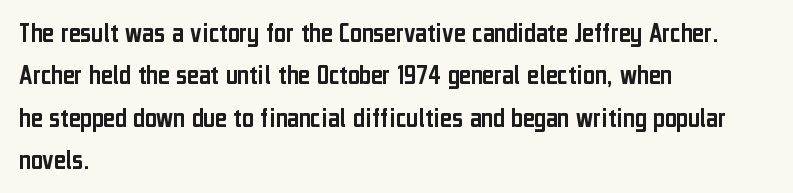
The image shows 28 px condensed sans-serif type, upright; set left-aligned, normal line spacing (1.51x), normal letter spacing, not underlined; low stroke contrast and a medium x-height.
